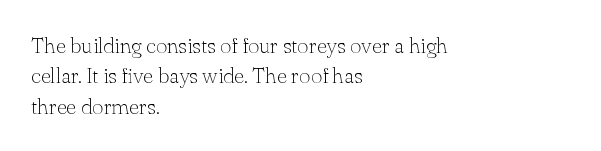
{"italic": "no", "bold": "no", "underline": "no", "align": "left", "line_spacing": "normal", "line_spacing_ratio": 1.38, "letter_spacing": "normal", "letter_spacing_em": 0.0, "glyph_px": 22}
